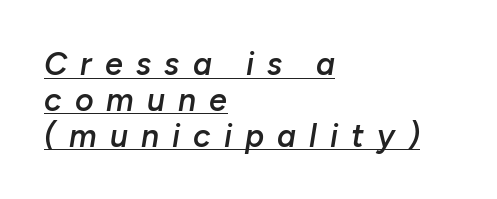
Is there an underline? Yes — a line sits under the letters. Tracking value appears strongly positive — letters spread wide. A student would call this left alignment; a typographer would say flush left, rag right. Yep, that's italic — everything's leaning.
